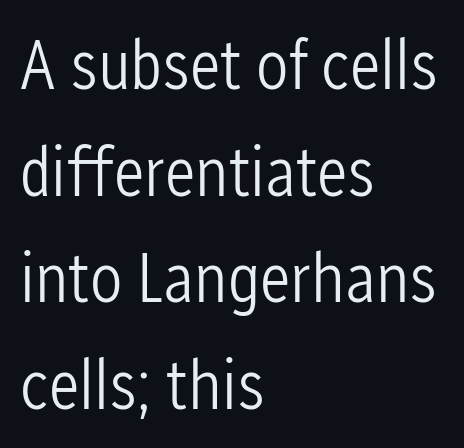
Q: Is the text bold? A: No.
Q: Is the text italic (slanted)? A: No, it is upright.
Q: Is the typeface a serif or a sans-serif typeface? A: Sans-serif.
Q: Is the text underlined? A: No.
Q: How is the paragraph aligned? A: Left-aligned.
Q: Is the spacing between letters normal or unusually wide? A: Normal.
Q: Is the spacing between lines tight, normal or loose? A: Normal.
Q: Width (condensed, normal, or wide)? A: Condensed.
Q: Stroke contrast? A: Low.
Q: x-height? A: Medium.
Q: Monospaced? A: No.
